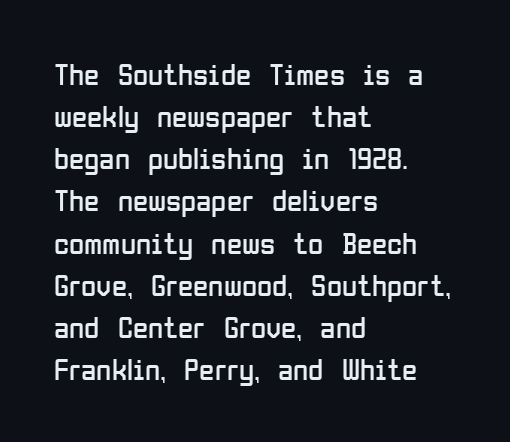
{"serif": "no", "italic": "no", "bold": "no", "weight": "regular", "width": "condensed", "stroke_contrast": "low", "x_height": "medium", "monospaced": "no", "underline": "no", "align": "left", "line_spacing": "normal", "line_spacing_ratio": 1.36, "letter_spacing": "normal", "letter_spacing_em": 0.0, "glyph_px": 31}
